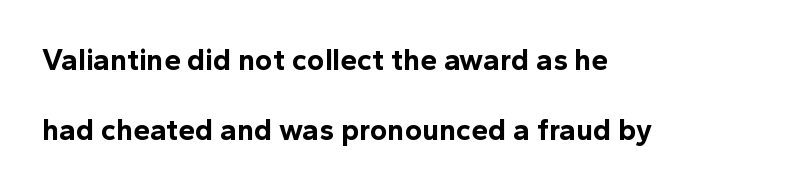
The image shows 30 px bold sans-serif type, upright; set left-aligned, loose line spacing (2.32x), normal letter spacing, not underlined; a medium x-height.
